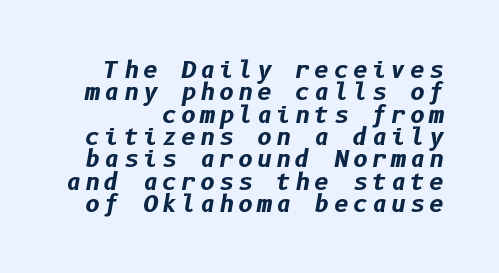
{"italic": "yes", "lean": "right", "slant_degrees": 10, "bold": "yes", "underline": "no", "line_spacing": "tight", "line_spacing_ratio": 0.97, "glyph_px": 23}
